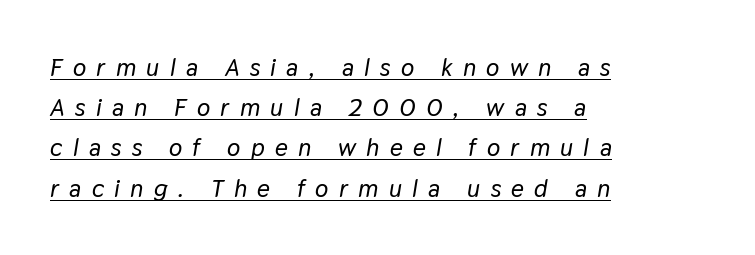
Q: Is the text italic (slanted)? A: Yes, it leans right by about 9 degrees.
Q: Is the text underlined? A: Yes.
Q: How is the paragraph aligned? A: Left-aligned.
Q: Is the spacing between letters normal or unusually wide? A: Unusually wide.
Q: Is the spacing between lines tight, normal or loose? A: Normal.
